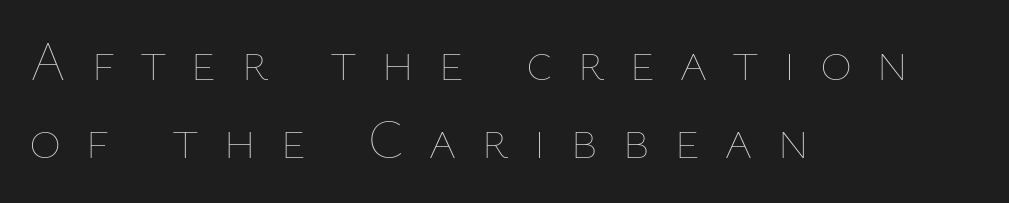
Q: Is the text bold? A: No.
Q: Is the text italic (slanted)? A: No, it is upright.
Q: Is the text underlined? A: No.
Q: How is the paragraph aligned? A: Left-aligned.
Q: Is the spacing between letters normal or unusually wide? A: Unusually wide.
Q: Is the spacing between lines tight, normal or loose? A: Normal.
Q: Width (condensed, normal, or wide)? A: Normal.
Q: Stroke contrast? A: Low.
Q: x-height? A: Medium.
Q: Monospaced? A: No.
